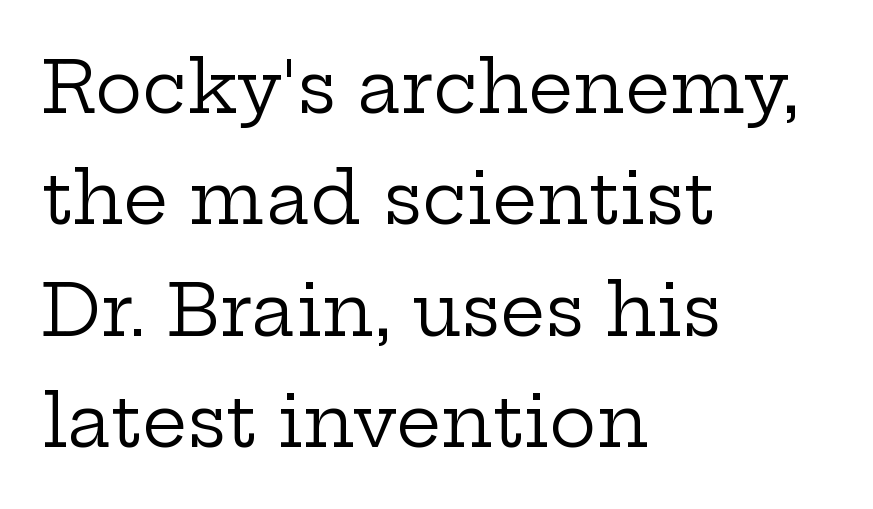
Italic? Not at all — the glyphs are vertical. Plain, unruled lines of type. The rendering anchors every line to the left-hand side. This rendering employs a face with finishing strokes, i.e., a serif. This rendering leaves character spacing at its baseline value.
